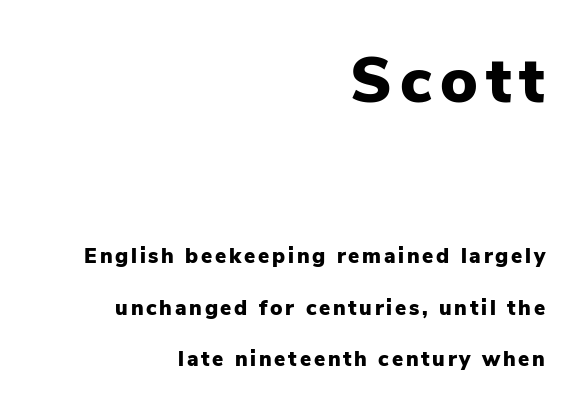
Observe the absence of serifs on each vertical stroke in this sample. These words are printed bold, with thick strokes throughout. Is there much room between lines? Yes — plenty of vertical air separates them. Looks like regular typesetting: each glyph gets only the width it needs. These lines are set flush right with a ragged left edge.
